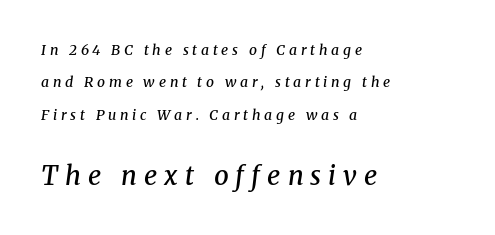
{"italic": "yes", "lean": "right", "slant_degrees": 8, "bold": "semi", "underline": "no", "align": "left", "line_spacing": "loose", "line_spacing_ratio": 2.32, "letter_spacing": "wide", "letter_spacing_em": 0.27, "larger_block": "second", "size_ratio": 1.86, "glyph_px": 26}
